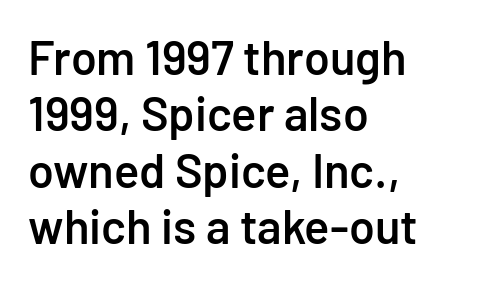
{"serif": "no", "italic": "no", "bold": "semi", "weight": "semibold", "width": "normal", "stroke_contrast": "low", "x_height": "medium", "monospaced": "no", "underline": "no", "align": "left", "line_spacing_ratio": 1.2, "letter_spacing": "normal", "letter_spacing_em": 0.0, "glyph_px": 47}
